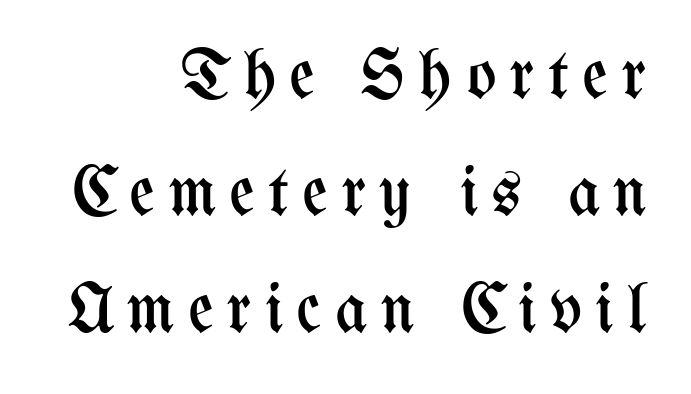
The passage shown is typed in a proportional face where columns would drift. Leftover space on each line is placed entirely before the opening word. The weight would be labelled regular, book, light, or lighter still. Every stem runs plumb, perpendicular to the baseline. The vertical gap from one line to the next is medium. The passage shown is not underscored anywhere.
